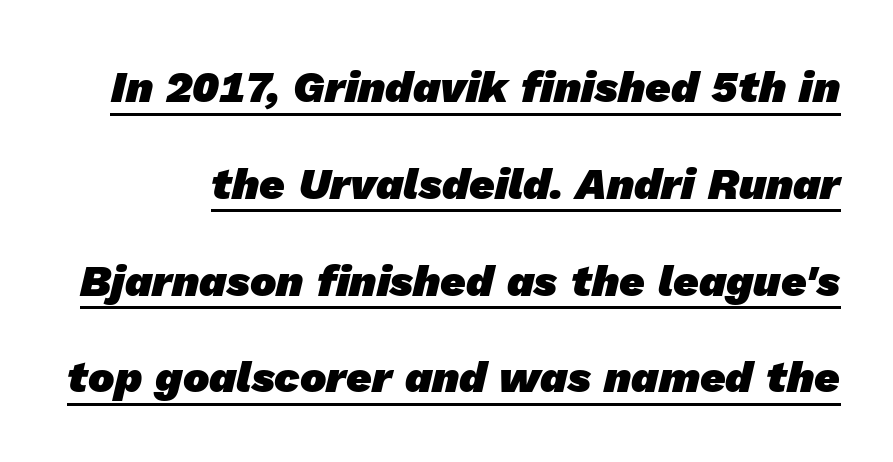
{"serif": "no", "bold": "yes", "weight": "heavy", "width": "normal", "stroke_contrast": "low", "x_height": "medium", "monospaced": "no", "underline": "yes", "line_spacing": "loose", "line_spacing_ratio": 2.2, "letter_spacing": "normal", "letter_spacing_em": 0.0, "glyph_px": 44}
